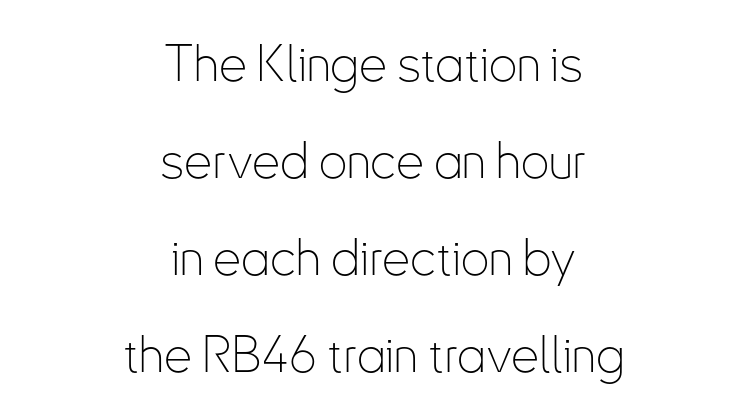
Q: Is the text bold? A: No.
Q: Is the text italic (slanted)? A: No, it is upright.
Q: Is the typeface a serif or a sans-serif typeface? A: Sans-serif.
Q: Is the text underlined? A: No.
Q: How is the paragraph aligned? A: Centered.
Q: Is the spacing between letters normal or unusually wide? A: Normal.
Q: Is the spacing between lines tight, normal or loose? A: Loose.
Q: Width (condensed, normal, or wide)? A: Condensed.
Q: Stroke contrast? A: Low.
Q: x-height? A: Small.
Q: Monospaced? A: No.
